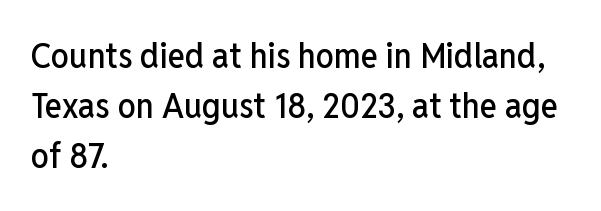
This is the regular roman posture of the typeface. These lines keep a tight, regular rhythm from letter to letter. The rendering uses a moderate line-height, typical for paragraphs. A sans-serif font was chosen for this passage. Quick note: underline off. The face used here is proportionally spaced, like ordinary book or web type.
